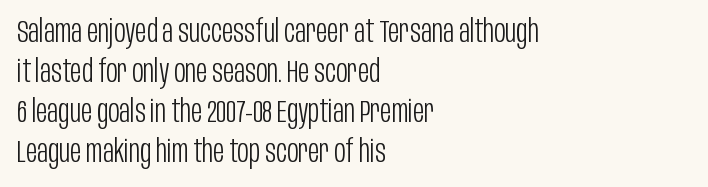
The image shows 31 px light, condensed sans-serif type, upright; set left-aligned, normal line spacing (1.29x), normal letter spacing, not underlined; low stroke contrast and a large x-height.
